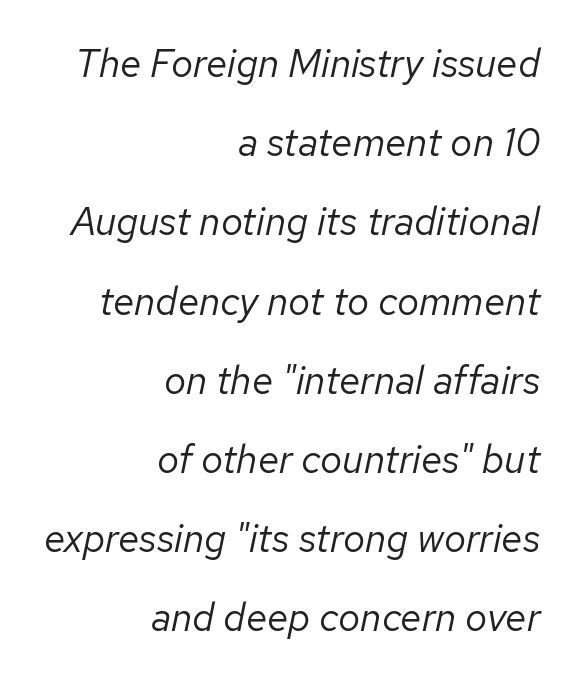
Q: Is the text bold? A: No.
Q: Is the text italic (slanted)? A: Yes, it leans right by about 12 degrees.
Q: Is the text underlined? A: No.
Q: How is the paragraph aligned? A: Right-aligned.
Q: Is the spacing between letters normal or unusually wide? A: Normal.
Q: Is the spacing between lines tight, normal or loose? A: Loose.
Q: Width (condensed, normal, or wide)? A: Normal.
Q: Stroke contrast? A: Low.
Q: x-height? A: Medium.
Q: Monospaced? A: No.
